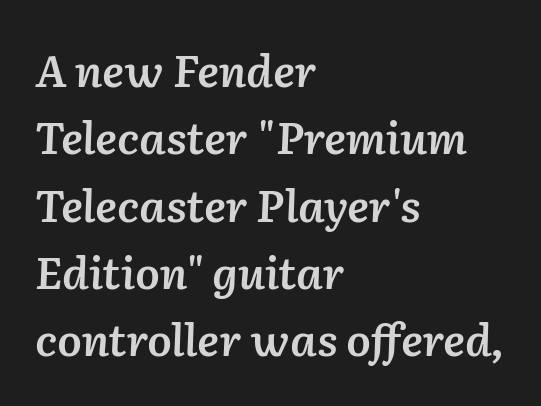
Q: Is the text bold? A: Semi-bold.
Q: Is the text italic (slanted)? A: Yes, it leans right by about 2 degrees.
Q: Is the text underlined? A: No.
Q: How is the paragraph aligned? A: Left-aligned.
Q: Is the spacing between letters normal or unusually wide? A: Normal.
Q: Is the spacing between lines tight, normal or loose? A: Normal.
Q: Width (condensed, normal, or wide)? A: Normal.
Q: Stroke contrast? A: Low.
Q: x-height? A: Medium.
Q: Monospaced? A: No.
